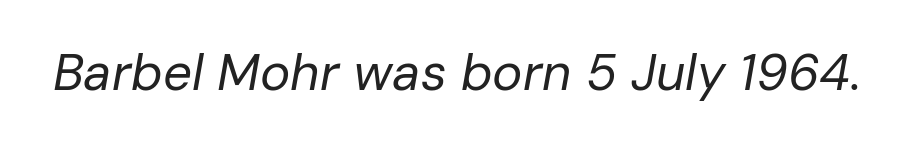
Q: Is the text bold? A: No.
Q: Is the text italic (slanted)? A: Yes, it leans right by about 10 degrees.
Q: Is the text underlined? A: No.
Q: Is the spacing between letters normal or unusually wide? A: Normal.
Q: Width (condensed, normal, or wide)? A: Normal.
Q: Stroke contrast? A: Low.
Q: x-height? A: Medium.
Q: Monospaced? A: No.
